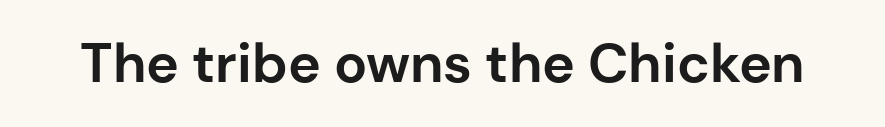
Unlike italic type, these characters show no tilt at all. Nothing unusual about the tracking: characters are spaced as the font intends. The type family on display is of the sans-serif kind. Looks like regular typesetting: each glyph gets only the width it needs.
